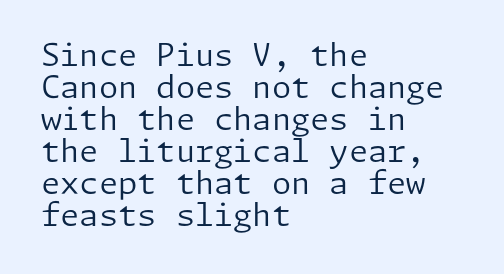
The image shows 31 px regular-weight sans-serif type, upright; set left-aligned, tight line spacing (1.03x), normal letter spacing, not underlined; low stroke contrast and a medium x-height.
